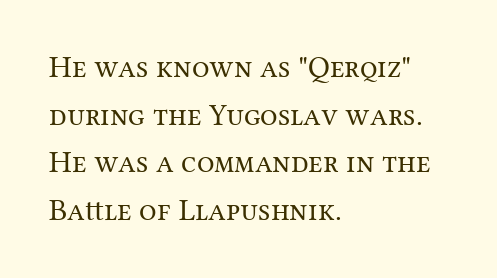
{"serif": "yes", "italic": "no", "bold": "no", "weight": "regular", "width": "normal", "stroke_contrast": "medium", "x_height": "medium", "monospaced": "no", "underline": "no", "align": "left", "line_spacing": "normal", "line_spacing_ratio": 1.54, "letter_spacing": "normal", "letter_spacing_em": 0.0, "glyph_px": 31}
